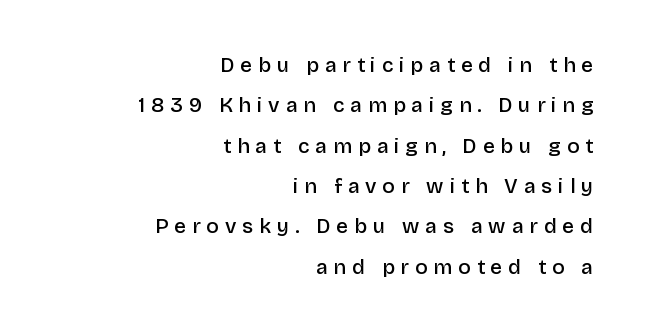
Q: Is the text bold? A: Semi-bold.
Q: Is the text italic (slanted)? A: No, it is upright.
Q: Is the text underlined? A: No.
Q: How is the paragraph aligned? A: Right-aligned.
Q: Is the spacing between letters normal or unusually wide? A: Unusually wide.
Q: Is the spacing between lines tight, normal or loose? A: Loose.
